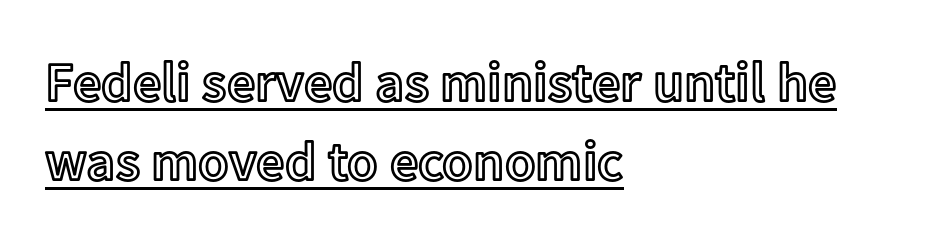
Horizontal alignment here is leftward, the default for most running prose. Each line of the rendering has a horizontal stroke beneath the glyphs. A typesetter would call this proportional, since set widths differ per character. A normal amount of white space separates one row of letters from the next.
